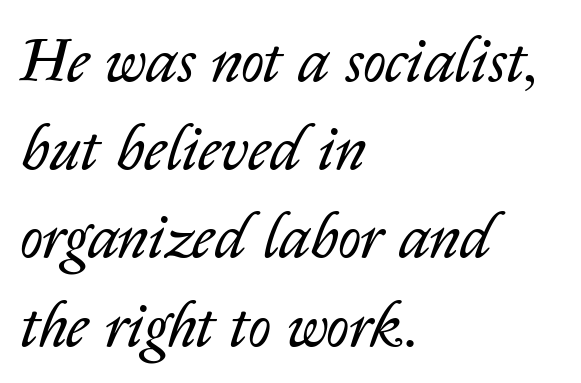
Weight: not bold — regular or lighter. A typesetter would call this proportional, since set widths differ per character. Short and long lines alike share a common starting point at left. Compared with typical paragraphs, the rows here are spaced about the same. The horizontal fit of the characters is conventional and even.
